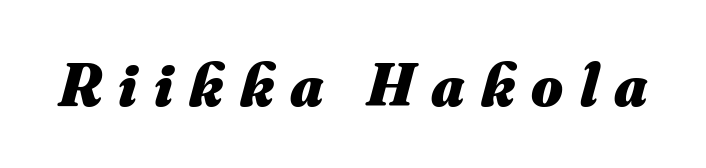
{"italic": "yes", "lean": "right", "slant_degrees": 16, "bold": "yes", "weight": "heavy", "width": "normal", "stroke_contrast": "medium", "x_height": "small", "monospaced": "no", "underline": "no", "letter_spacing": "wide", "letter_spacing_em": 0.27, "glyph_px": 61}
